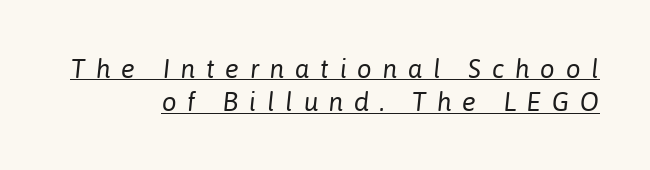
{"italic": "yes", "lean": "right", "slant_degrees": 6, "bold": "no", "underline": "yes", "align": "right", "line_spacing": "normal", "line_spacing_ratio": 1.28, "letter_spacing": "wide", "letter_spacing_em": 0.41, "glyph_px": 26}
